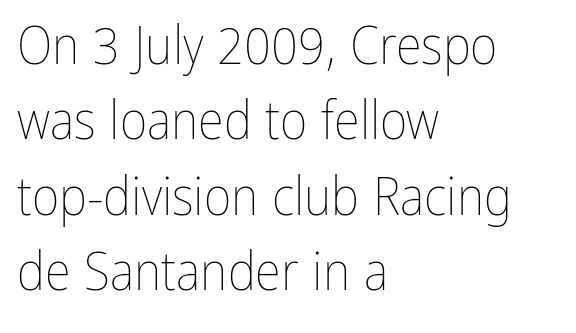
The image shows 53 px thin, condensed type, upright; set left-aligned, normal line spacing (1.42x), normal letter spacing, not underlined; low stroke contrast and a medium x-height.
